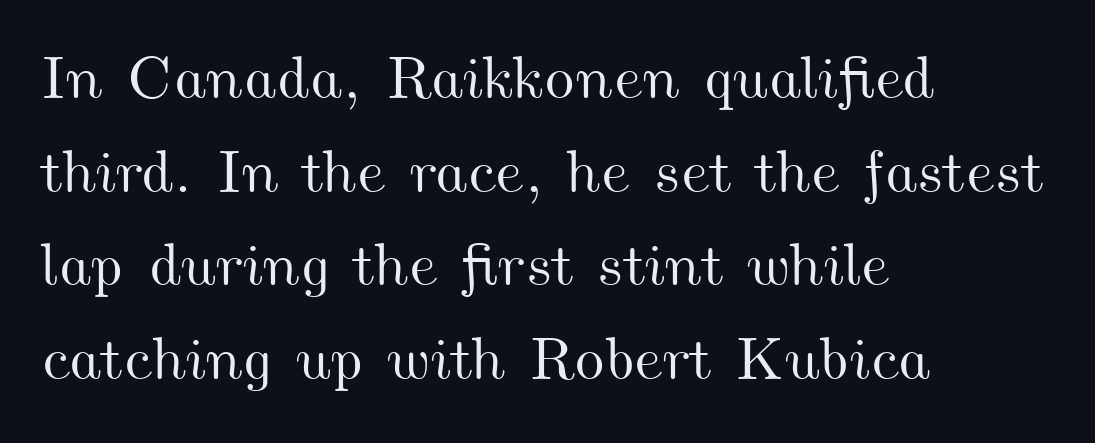
Rows of type keep a routine distance in the vertical direction. Plain, unruled lines of type. These lines keep a tight, regular rhythm from letter to letter. The text block is weighted toward the left margin, trailing off unevenly rightward. Here the designer chose a conventional face with non-uniform glyph widths.
